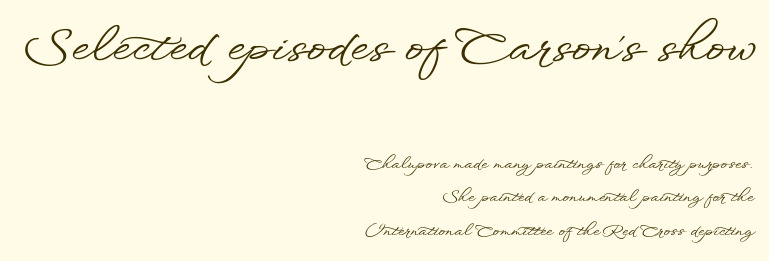
The image shows 47 px wide sans-serif type; set right-aligned, loose line spacing (2.09x), normal letter spacing, not underlined; the first (top) block is 2.94x larger; low stroke contrast and a small x-height.
